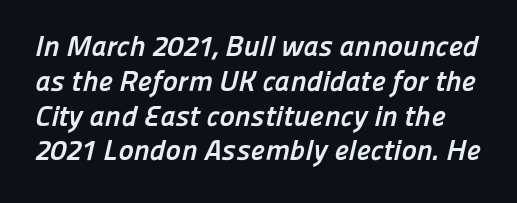
Here the designer chose a conventional face with non-uniform glyph widths. Heavy, bold letterforms. Quick note: underline off. The text was rendered using a sans face with plain stroke endings. The tracking reads as untouched default to a designer's eye.
